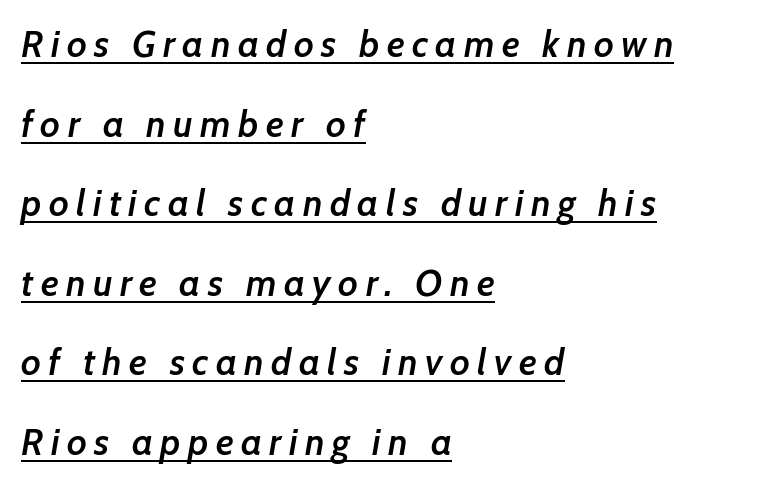
Here the glyphs are tracked loosely, breaking word shapes into spaced letters. Glance below the letters and you will spot a drawn line. The axis of the letterforms is tilted away from vertical. Notice the wide empty band between every row — that's loose leading. Looks like regular typesetting: each glyph gets only the width it needs. Short and long lines alike share a common starting point at left.
